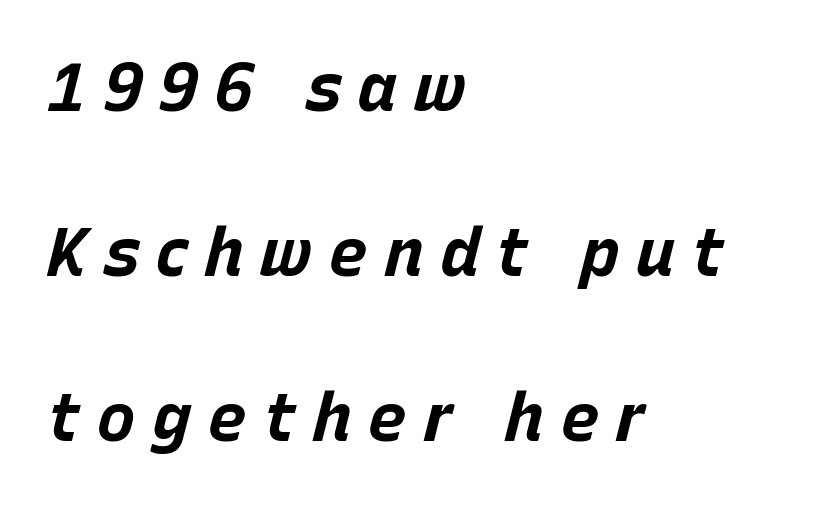
Q: Is the text bold? A: Yes.
Q: Is the text italic (slanted)? A: Yes, it leans right by about 15 degrees.
Q: Is the text underlined? A: No.
Q: How is the paragraph aligned? A: Left-aligned.
Q: Is the spacing between letters normal or unusually wide? A: Unusually wide.
Q: Is the spacing between lines tight, normal or loose? A: Loose.
Q: Width (condensed, normal, or wide)? A: Normal.
Q: Stroke contrast? A: Low.
Q: x-height? A: Large.
Q: Monospaced? A: No.
